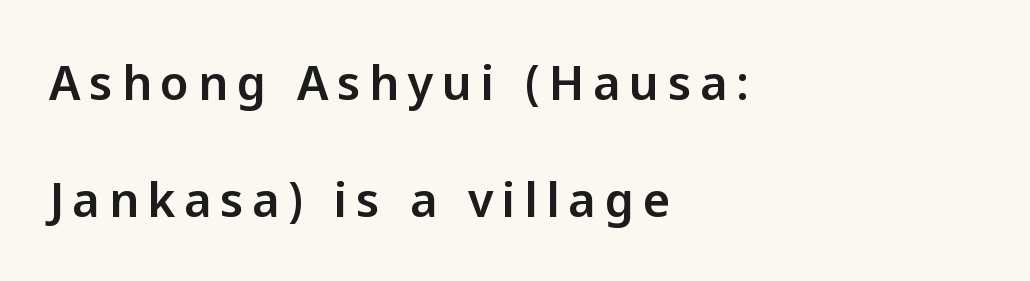
{"serif": "no", "italic": "no", "width": "normal", "stroke_contrast": "low", "x_height": "medium", "monospaced": "no", "underline": "no", "align": "left", "line_spacing": "loose", "line_spacing_ratio": 2.5, "glyph_px": 47}
